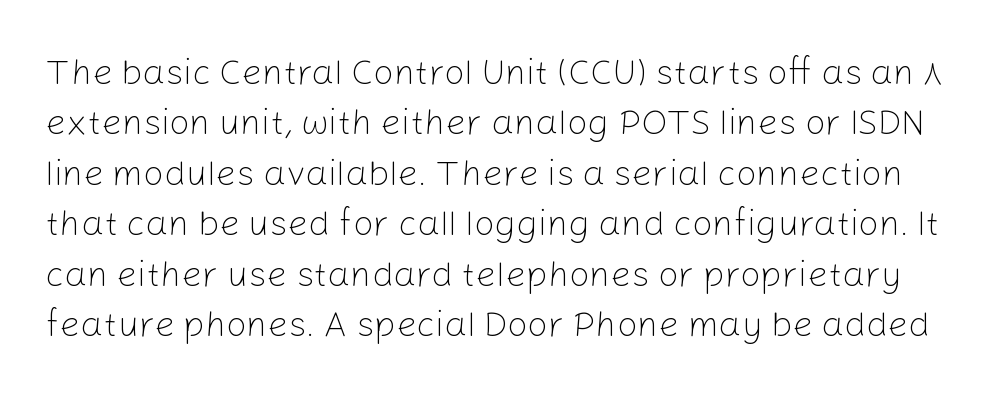
Q: Is the text bold? A: No.
Q: Is the text italic (slanted)? A: No, it is upright.
Q: Is the typeface a serif or a sans-serif typeface? A: Sans-serif.
Q: Is the text underlined? A: No.
Q: Is the spacing between letters normal or unusually wide? A: Normal.
Q: Is the spacing between lines tight, normal or loose? A: Normal.
Q: Width (condensed, normal, or wide)? A: Normal.
Q: Stroke contrast? A: Low.
Q: x-height? A: Medium.
Q: Monospaced? A: No.
